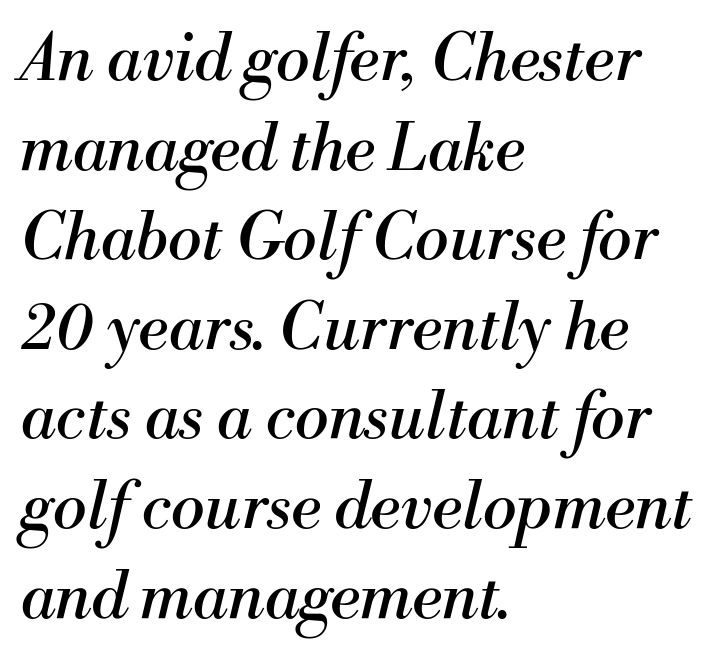
Q: Is the text bold? A: No.
Q: Is the text italic (slanted)? A: Yes, it leans right by about 13 degrees.
Q: Is the typeface a serif or a sans-serif typeface? A: Serif.
Q: Is the text underlined? A: No.
Q: How is the paragraph aligned? A: Left-aligned.
Q: Is the spacing between letters normal or unusually wide? A: Normal.
Q: Is the spacing between lines tight, normal or loose? A: Normal.
Q: Width (condensed, normal, or wide)? A: Normal.
Q: Stroke contrast? A: Medium.
Q: x-height? A: Small.
Q: Monospaced? A: No.
